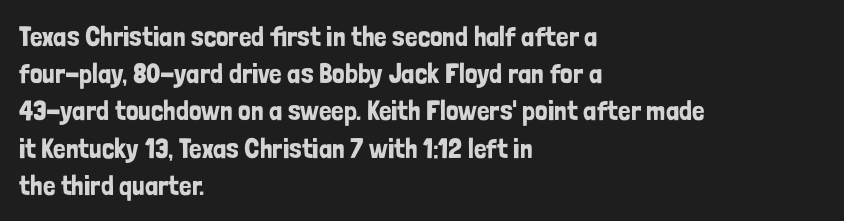
No extra tracking has been applied to these lines. You could not count columns in this text — the font is proportionally spaced. In terms of leading, this rendering sits right in the middle. Quick note: not italic, upright.
